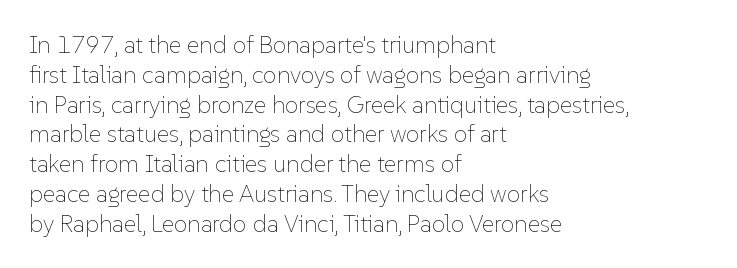
The image shows 24 px text type, upright; set left-aligned, line spacing 1.24x, normal letter spacing, not underlined.
